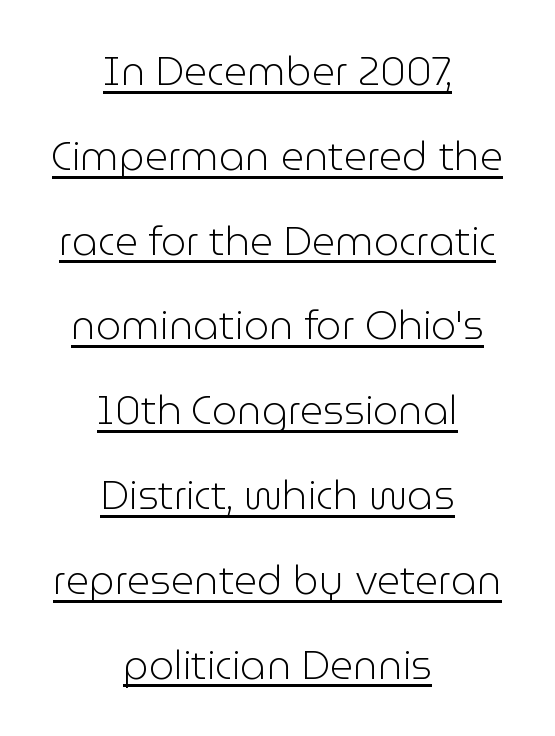
Q: Is the text bold? A: No.
Q: Is the text italic (slanted)? A: No, it is upright.
Q: Is the typeface a serif or a sans-serif typeface? A: Sans-serif.
Q: Is the text underlined? A: Yes.
Q: How is the paragraph aligned? A: Centered.
Q: Is the spacing between letters normal or unusually wide? A: Normal.
Q: Is the spacing between lines tight, normal or loose? A: Loose.
Q: Width (condensed, normal, or wide)? A: Normal.
Q: Stroke contrast? A: Low.
Q: x-height? A: Medium.
Q: Monospaced? A: No.
